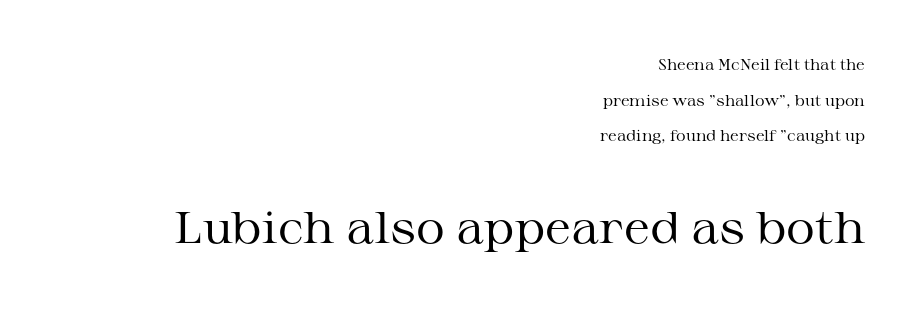
A clean baseline with only descenders dipping below it. Little horizontal feet cap the strokes, marking this as serif type. Here the designer chose a conventional face with non-uniform glyph widths. These two chunks differ in scale, with the bottom chunk taking the larger measure. These lines keep a tight, regular rhythm from letter to letter. Style check: upright.
